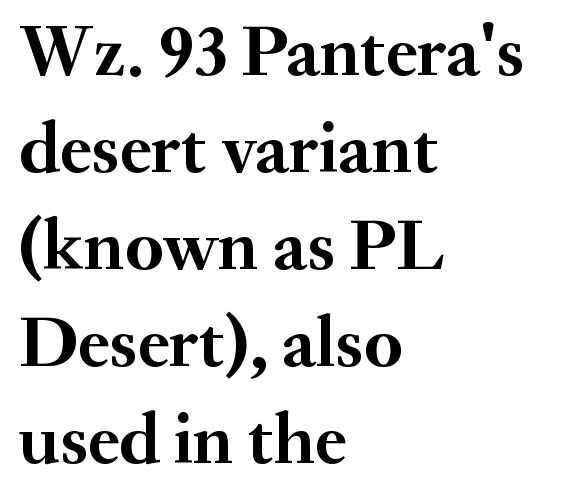
The image shows 73 px semibold serif type, upright; set left-aligned, normal line spacing (1.33x), normal letter spacing, not underlined; medium stroke contrast and a small x-height.
